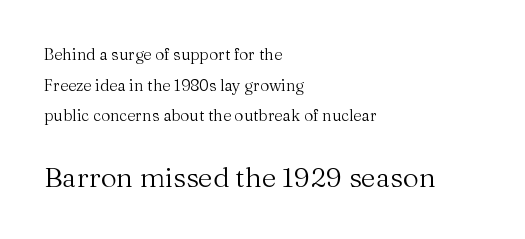
The horizontal fit of the characters is conventional and even. Looks like regular typesetting: each glyph gets only the width it needs. Visually, the bottom section dominates because its glyphs are scaled up. Rule under the text: the space is simply empty. A classic flush-left, rag-right setting is used for this passage.
